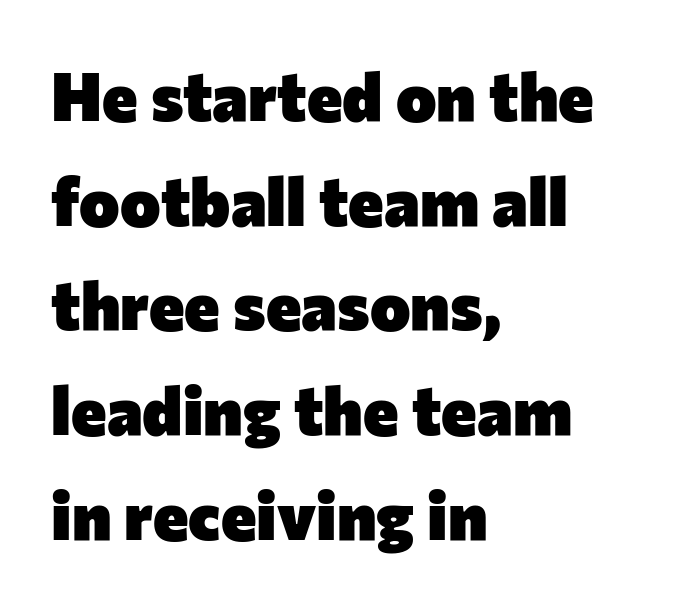
Anything drawn beneath the words? Only blank space. Do the characters align in a grid? No, the font is proportional. Its strokes are broad and dark, the hallmark of bold type. These lines stack with their left ends in a neat column. Observe the ordinary spacing: letters are neighbours, not strangers.
